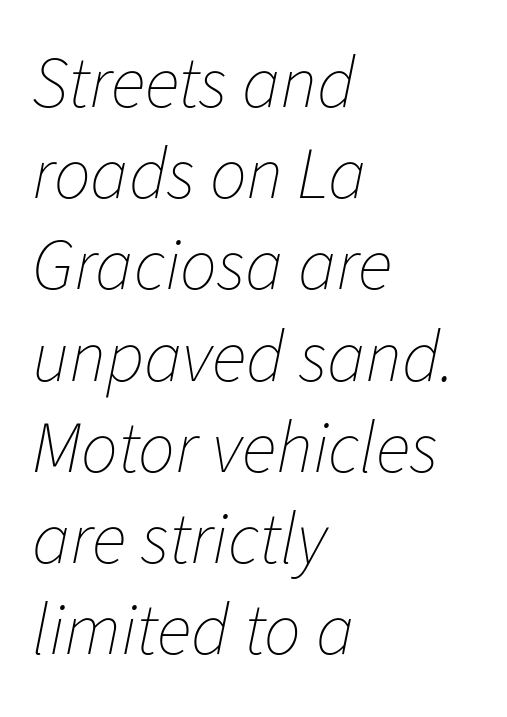
{"italic": "yes", "lean": "right", "slant_degrees": 11, "bold": "no", "weight": "thin", "width": "normal", "stroke_contrast": "low", "x_height": "medium", "monospaced": "no", "underline": "no", "align": "left", "line_spacing": "normal", "line_spacing_ratio": 1.25, "letter_spacing": "normal", "letter_spacing_em": 0.0, "glyph_px": 73}
